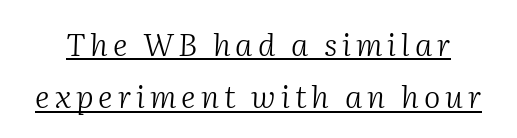
The image shows 31 px light serif type, italic (leaning right); set normal line spacing (1.68x), underlined; medium stroke contrast and a medium x-height.
